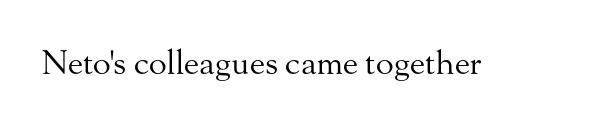
Q: Is the text bold? A: No.
Q: Is the text italic (slanted)? A: No, it is upright.
Q: Is the typeface a serif or a sans-serif typeface? A: Serif.
Q: Is the text underlined? A: No.
Q: Is the spacing between letters normal or unusually wide? A: Normal.
Q: Width (condensed, normal, or wide)? A: Normal.
Q: Stroke contrast? A: Medium.
Q: x-height? A: Small.
Q: Monospaced? A: No.
